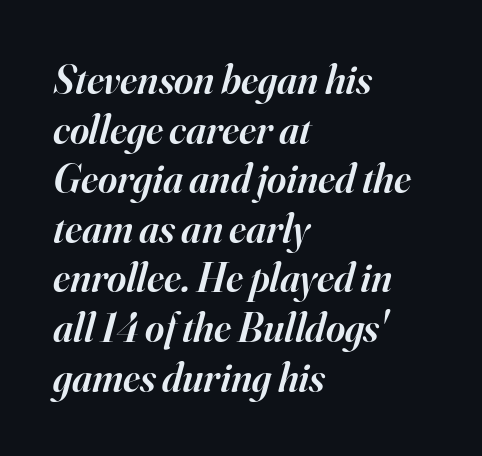
Q: Is the text bold? A: Semi-bold.
Q: Is the text italic (slanted)? A: Yes, it leans right by about 16 degrees.
Q: Is the typeface a serif or a sans-serif typeface? A: Serif.
Q: Is the text underlined? A: No.
Q: How is the paragraph aligned? A: Left-aligned.
Q: Is the spacing between letters normal or unusually wide? A: Normal.
Q: Width (condensed, normal, or wide)? A: Normal.
Q: Stroke contrast? A: High.
Q: x-height? A: Small.
Q: Monospaced? A: No.
